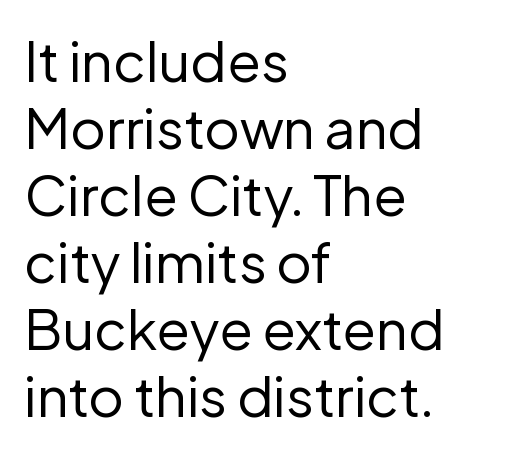
{"serif": "no", "italic": "no", "bold": "no", "weight": "regular", "width": "normal", "stroke_contrast": "low", "x_height": "medium", "monospaced": "no", "underline": "no", "align": "left", "line_spacing_ratio": 1.22, "letter_spacing": "normal", "letter_spacing_em": 0.0, "glyph_px": 55}
